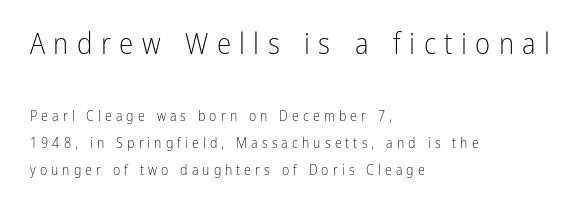
{"serif": "no", "italic": "no", "bold": "no", "weight": "light", "width": "condensed", "stroke_contrast": "low", "x_height": "medium", "monospaced": "no", "underline": "no", "align": "left", "line_spacing": "loose", "line_spacing_ratio": 1.93, "letter_spacing": "wide", "letter_spacing_em": 0.29, "larger_block": "first", "size_ratio": 2.07, "glyph_px": 29}
